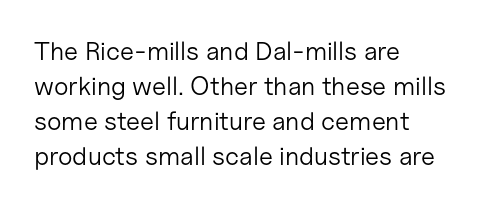
The strip under each line holds only bare page. Short note: letters normally spaced. The axis of the letterforms is exactly vertical. Line spacing here is normal. The rendering anchors every line to the left-hand side.
